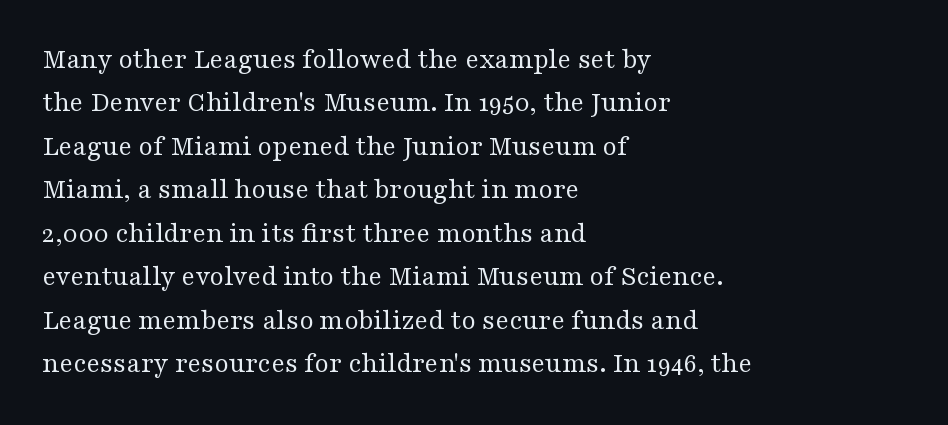
{"serif": "yes", "italic": "no", "bold": "no", "weight": "regular", "width": "wide", "stroke_contrast": "medium", "x_height": "medium", "monospaced": "no", "underline": "no", "align": "left", "line_spacing": "normal", "line_spacing_ratio": 1.5, "letter_spacing": "normal", "letter_spacing_em": 0.0, "glyph_px": 29}
